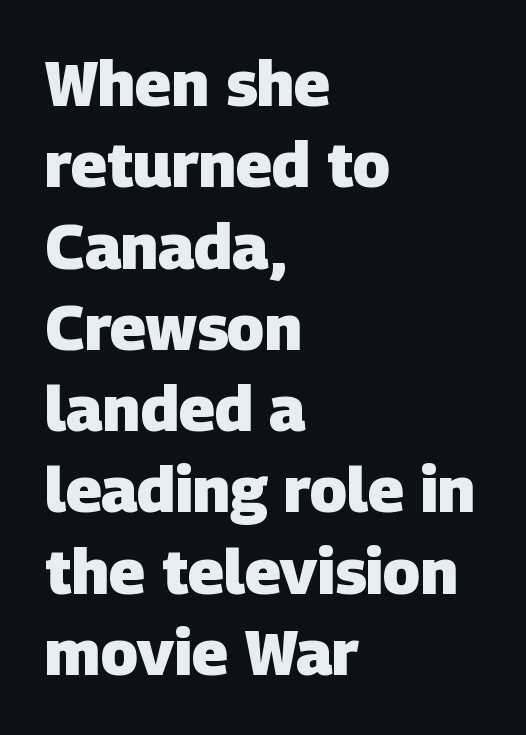
These words are printed bold, with thick strokes throughout. Anything drawn beneath the words? Only blank space. This rendering leaves character spacing at its baseline value. Horizontally, the lines are justified to the leading edge only. Does the leading feel generous? No, just average.
